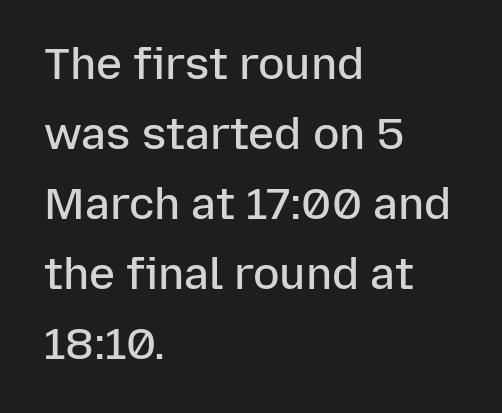
The space beneath each line is pristine and unruled. The typesetting leans somewhat heavy: a semibold. A sans-serif font was chosen for this passage. There is no visible air inserted between adjacent glyphs.
